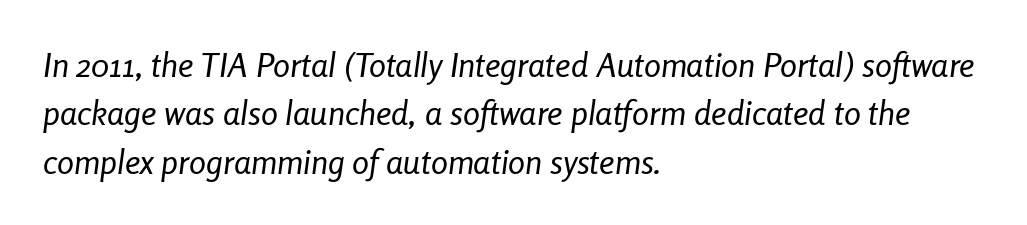
It's the slanting kind of type. The face used here is rendered with its standard letterfit. This rendering uses left alignment, leaving the right contour irregular. The space beneath each line is pristine and unruled. No heavy texture on the line: the type isn't bold. These lines sit exactly where default settings would place them.
